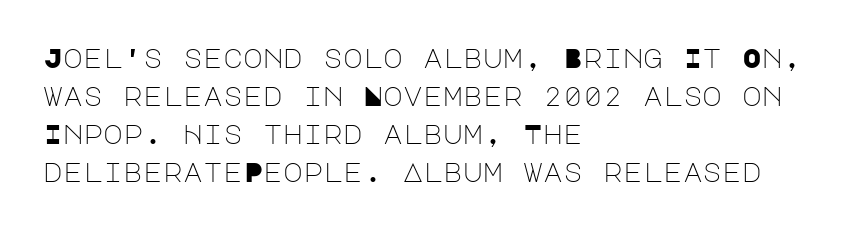
The designer left line spacing at the default. A classic flush-left, rag-right setting is used for this passage. The font sits on the lighter half of the weight spectrum, regular included. The letters stand straight up with perfectly vertical stems. No word sits above an underline.
